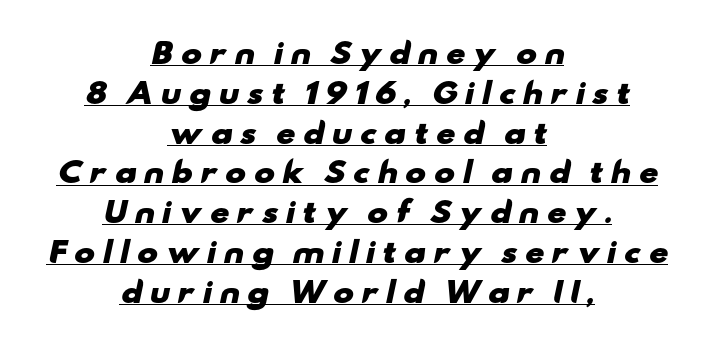
Q: Is the text bold? A: Yes.
Q: Is the typeface a serif or a sans-serif typeface? A: Sans-serif.
Q: Is the text underlined? A: Yes.
Q: How is the paragraph aligned? A: Centered.
Q: Is the spacing between letters normal or unusually wide? A: Unusually wide.
Q: Is the spacing between lines tight, normal or loose? A: Normal.
Q: Width (condensed, normal, or wide)? A: Wide.
Q: Stroke contrast? A: Low.
Q: x-height? A: Small.
Q: Monospaced? A: No.
